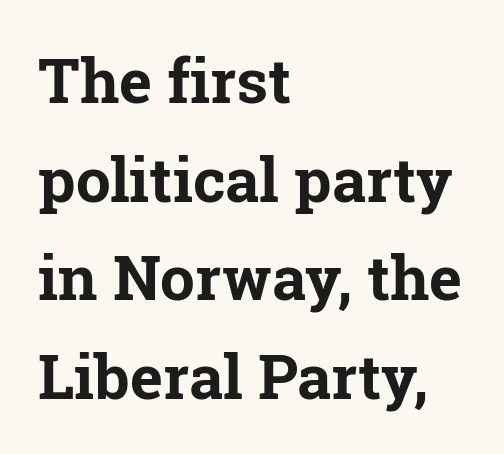
The image shows 62 px bold serif type, upright; set left-aligned, normal line spacing (1.59x), normal letter spacing, not underlined; low stroke contrast and a medium x-height.
